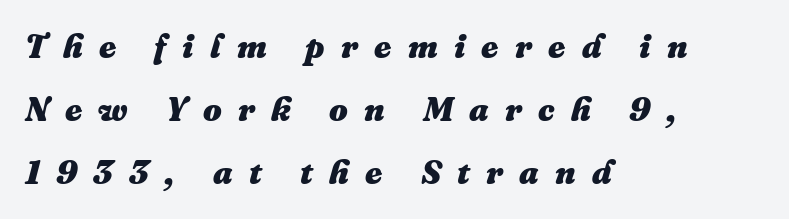
The image shows 33 px heavy type, italic (leaning right); set left-aligned, loose line spacing (1.91x), unusually wide letter spacing (+0.49 em), not underlined; medium stroke contrast and a medium x-height.
